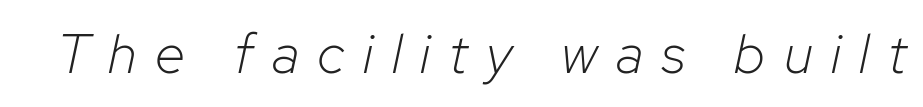
{"italic": "yes", "lean": "right", "slant_degrees": 12, "bold": "no", "weight": "light", "width": "normal", "stroke_contrast": "low", "x_height": "medium", "monospaced": "no", "underline": "no", "letter_spacing": "wide", "letter_spacing_em": 0.34, "glyph_px": 55}
